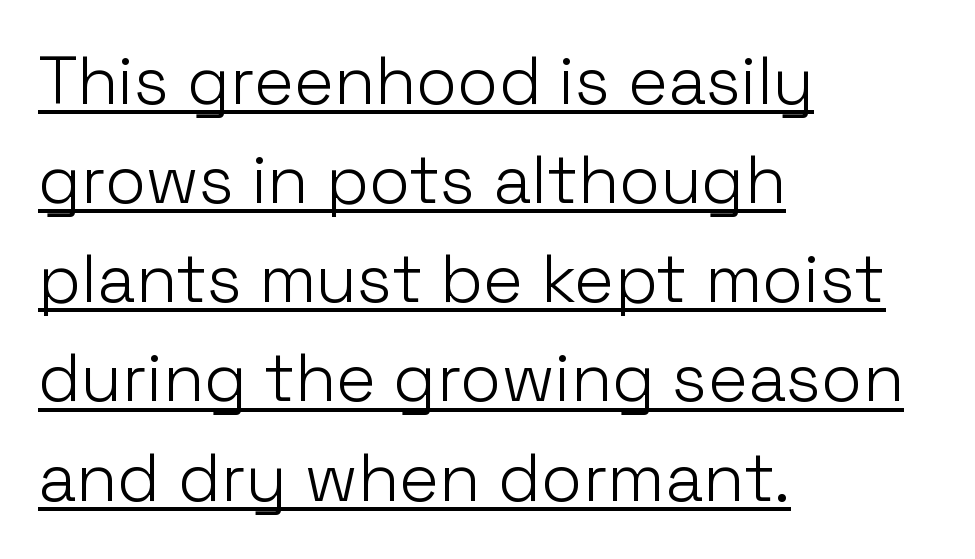
{"serif": "no", "italic": "no", "bold": "no", "weight": "light", "width": "normal", "stroke_contrast": "low", "x_height": "medium", "monospaced": "no", "underline": "yes", "align": "left", "line_spacing": "normal", "line_spacing_ratio": 1.48, "letter_spacing": "normal", "letter_spacing_em": 0.0, "glyph_px": 67}
